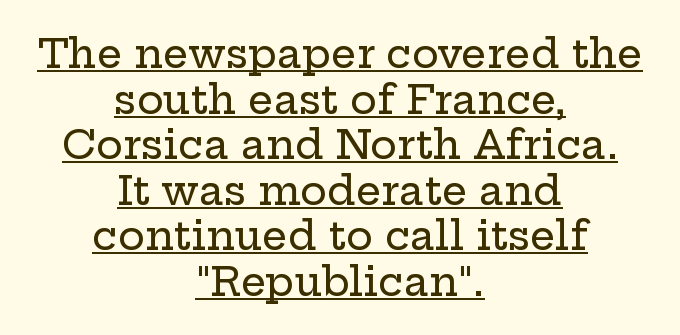
The image shows 40 px wide serif type, upright; set centered, tight line spacing (1.14x), normal letter spacing, underlined; low stroke contrast and a medium x-height.
